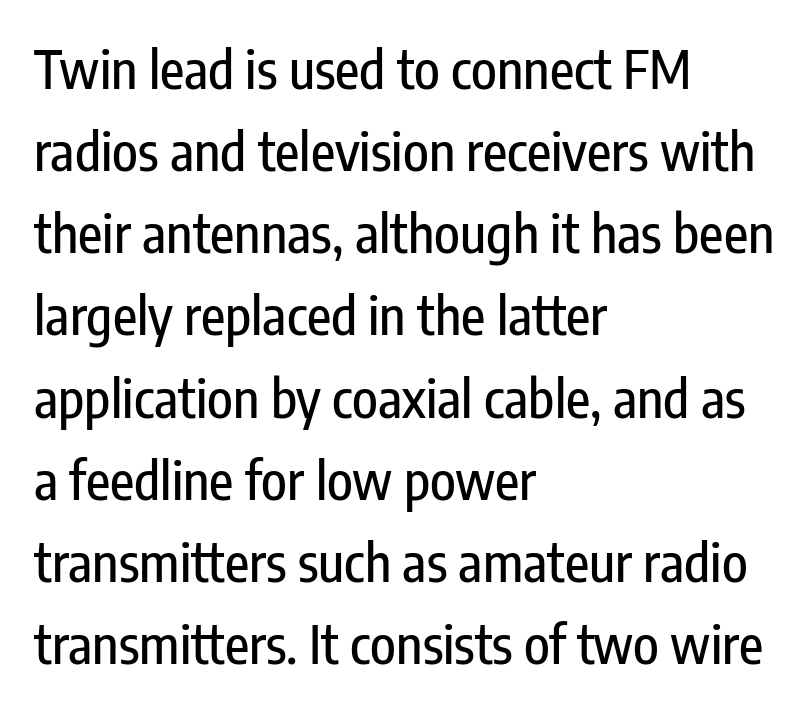
Each letter keeps its own natural width here, so spacing adapts to shape. Decoration check: the copy has no underline. Honestly, the row spacing looks completely unremarkable. A typesetter would label this face a sans.
